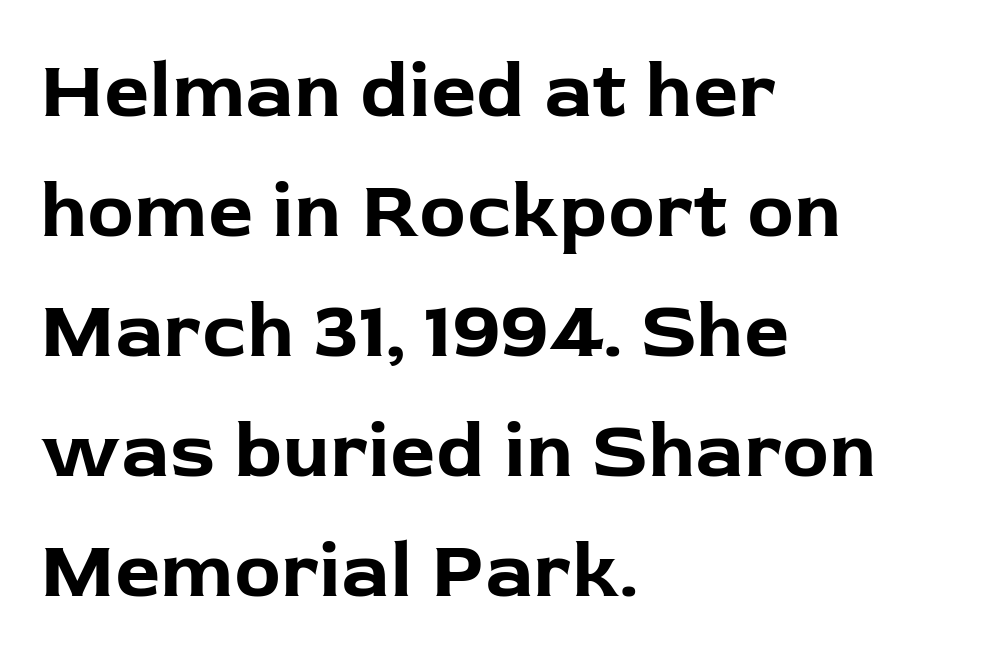
{"serif": "no", "italic": "no", "bold": "yes", "weight": "bold", "width": "normal", "stroke_contrast": "low", "x_height": "medium", "monospaced": "no", "underline": "no", "align": "left", "line_spacing": "normal", "line_spacing_ratio": 1.52, "letter_spacing": "normal", "letter_spacing_em": 0.0, "glyph_px": 79}
